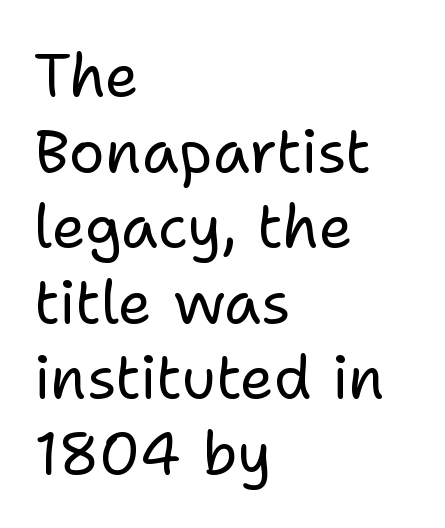
{"serif": "no", "italic": "no", "bold": "no", "weight": "regular", "width": "normal", "stroke_contrast": "low", "x_height": "medium", "monospaced": "no", "underline": "no", "align": "left", "line_spacing": "normal", "line_spacing_ratio": 1.26, "letter_spacing": "normal", "letter_spacing_em": 0.0, "glyph_px": 60}
